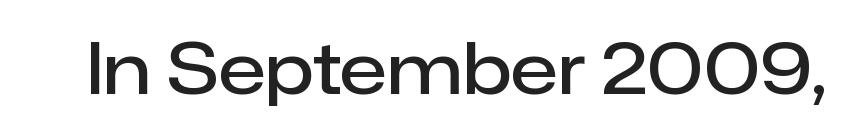
Q: Is the text bold? A: Semi-bold.
Q: Is the text italic (slanted)? A: No, it is upright.
Q: Is the typeface a serif or a sans-serif typeface? A: Sans-serif.
Q: Is the text underlined? A: No.
Q: Is the spacing between letters normal or unusually wide? A: Normal.
Q: Width (condensed, normal, or wide)? A: Normal.
Q: Stroke contrast? A: Low.
Q: x-height? A: Medium.
Q: Monospaced? A: No.
